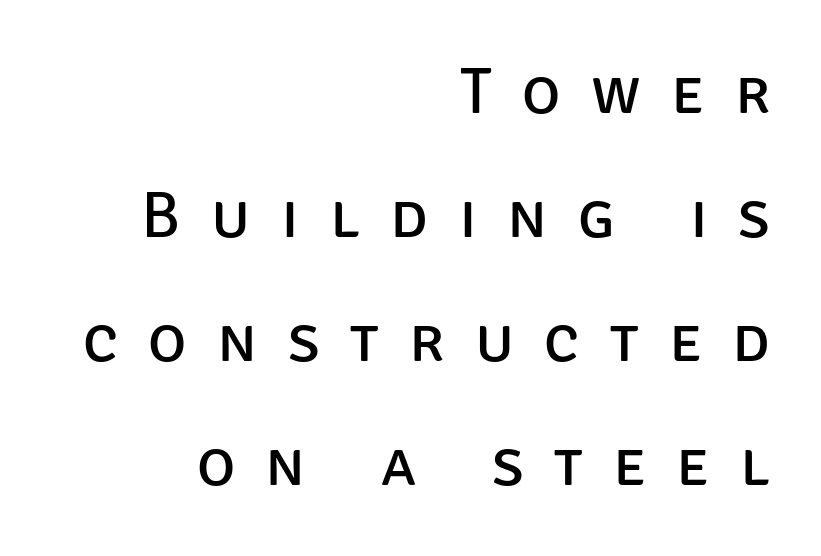
{"serif": "no", "italic": "no", "bold": "no", "weight": "regular", "width": "normal", "stroke_contrast": "low", "x_height": "large", "monospaced": "no", "underline": "no", "align": "right", "line_spacing": "loose", "line_spacing_ratio": 1.91, "letter_spacing": "wide", "letter_spacing_em": 0.47, "glyph_px": 65}
